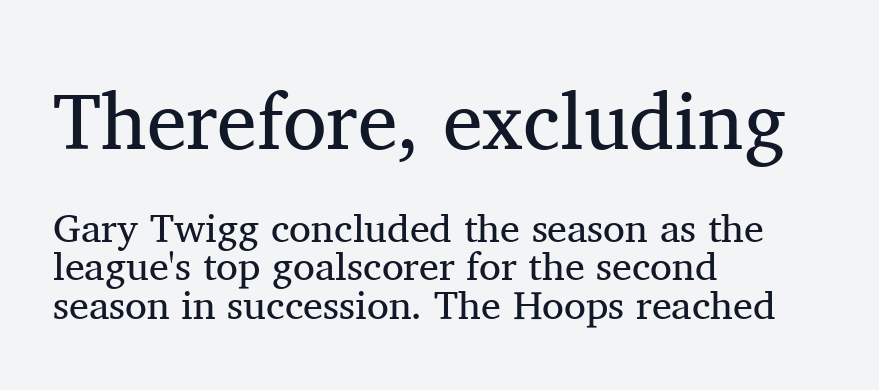
The specimen reads as upright at a glance. The letters carry serifs — small finishing strokes at the ends of their stems. The passage shown stacks its lines with hardly any gap. The line texture is even and compact thanks to regular tracking.
